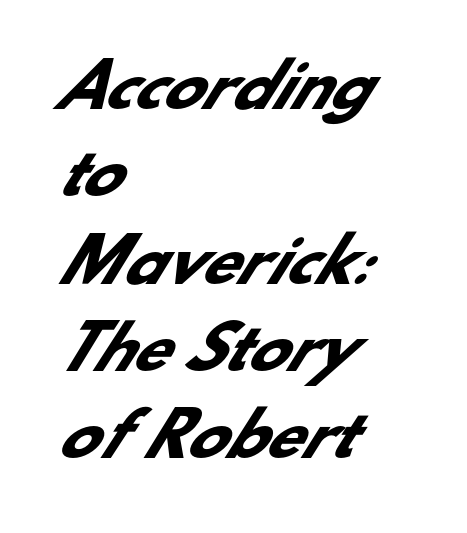
{"serif": "no", "bold": "yes", "weight": "heavy", "width": "normal", "stroke_contrast": "low", "x_height": "small", "monospaced": "no", "underline": "no", "align": "left", "line_spacing": "normal", "line_spacing_ratio": 1.48, "letter_spacing": "normal", "letter_spacing_em": 0.0, "glyph_px": 59}
